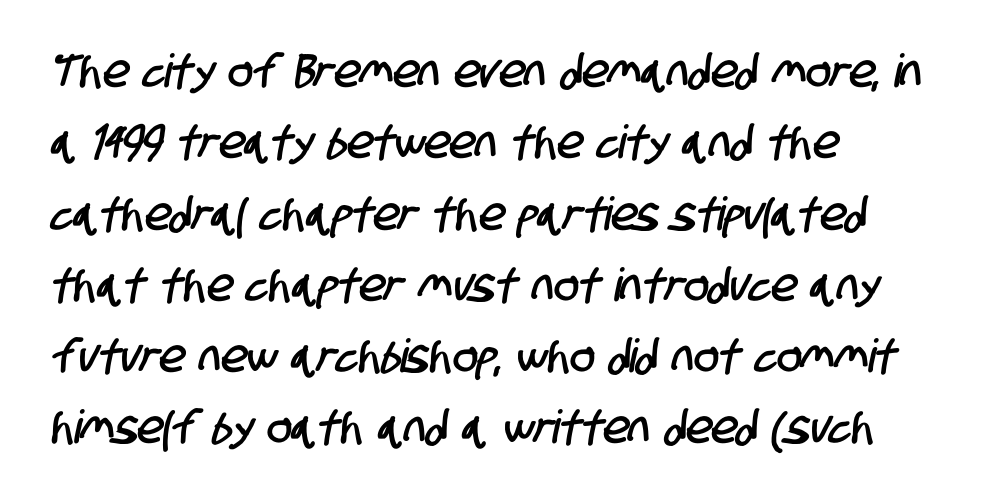
{"serif": "no", "width": "condensed", "stroke_contrast": "low", "x_height": "large", "monospaced": "no", "underline": "no", "align": "left", "line_spacing": "normal", "line_spacing_ratio": 1.55, "letter_spacing": "normal", "letter_spacing_em": 0.0, "glyph_px": 46}
